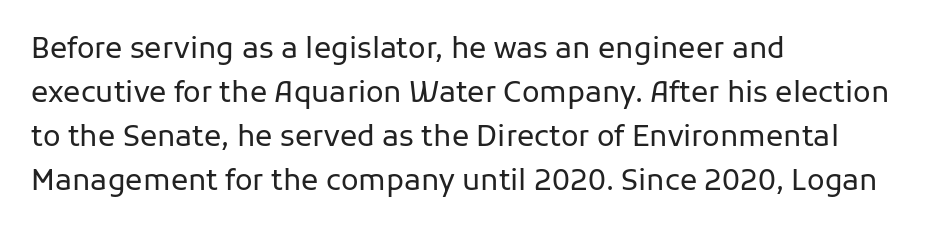
Q: Is the text bold? A: No.
Q: Is the text italic (slanted)? A: No, it is upright.
Q: Is the typeface a serif or a sans-serif typeface? A: Sans-serif.
Q: Is the text underlined? A: No.
Q: How is the paragraph aligned? A: Left-aligned.
Q: Is the spacing between letters normal or unusually wide? A: Normal.
Q: Is the spacing between lines tight, normal or loose? A: Normal.
Q: Width (condensed, normal, or wide)? A: Normal.
Q: Stroke contrast? A: Low.
Q: x-height? A: Medium.
Q: Monospaced? A: No.
